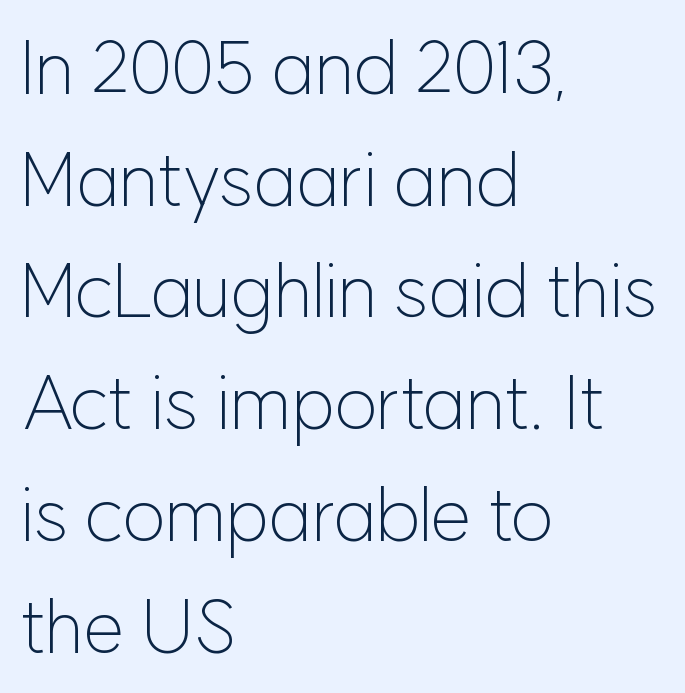
{"serif": "no", "italic": "no", "bold": "no", "weight": "light", "width": "normal", "stroke_contrast": "low", "x_height": "medium", "monospaced": "no", "underline": "no", "align": "left", "line_spacing": "normal", "line_spacing_ratio": 1.51, "letter_spacing": "normal", "letter_spacing_em": 0.0, "glyph_px": 74}
